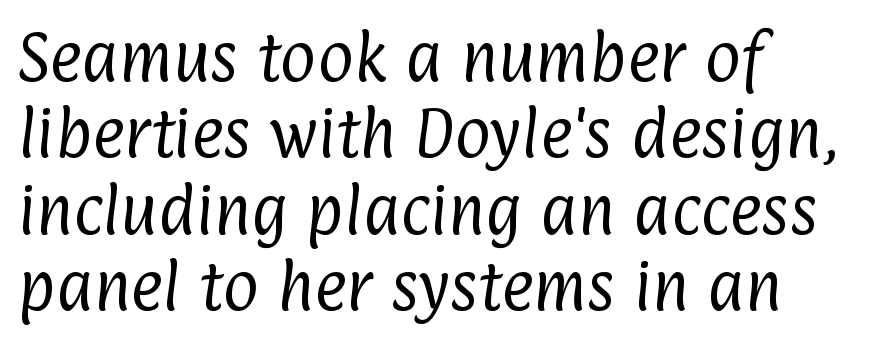
{"serif": "no", "bold": "no", "weight": "regular", "width": "condensed", "stroke_contrast": "low", "x_height": "medium", "monospaced": "no", "underline": "no", "align": "left", "line_spacing": "normal", "line_spacing_ratio": 1.39, "letter_spacing": "normal", "letter_spacing_em": 0.0, "glyph_px": 55}
